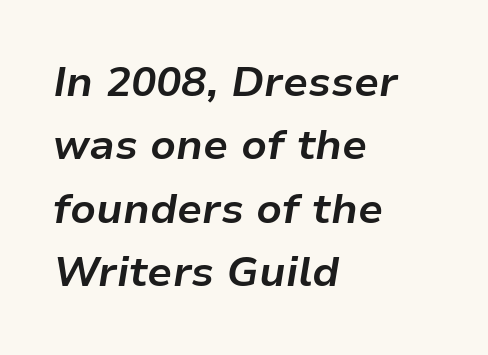
{"italic": "yes", "lean": "right", "slant_degrees": 9, "bold": "yes", "weight": "bold", "width": "normal", "stroke_contrast": "low", "x_height": "medium", "monospaced": "no", "underline": "no", "align": "left", "line_spacing": "normal", "line_spacing_ratio": 1.51, "letter_spacing": "normal", "letter_spacing_em": 0.0, "glyph_px": 42}
